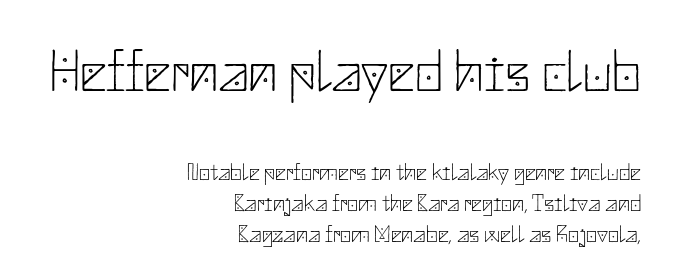
Characters follow at the spacing the type designer built in. No feet cap the strokes, marking this as sans-serif type. The space between consecutive lines is moderate. Compared with a typical body face, this is equally light or lighter still. Two sizes are in play, and the larger belongs to the first block. Letters rest on an invisible, unmarked baseline.
